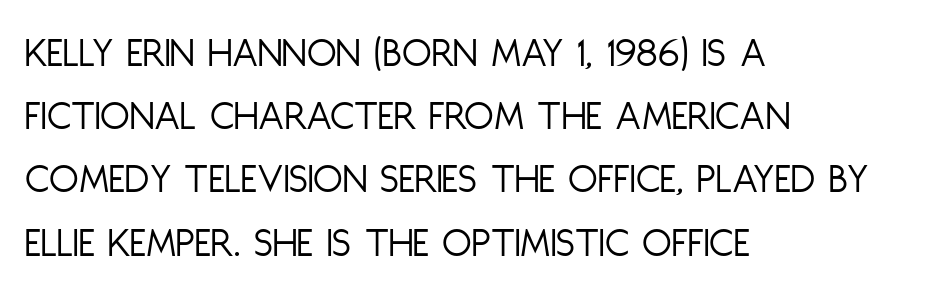
{"serif": "no", "italic": "no", "bold": "no", "weight": "light", "width": "condensed", "stroke_contrast": "low", "x_height": "large", "monospaced": "no", "underline": "no", "align": "left", "line_spacing": "normal", "line_spacing_ratio": 1.47, "letter_spacing": "normal", "letter_spacing_em": 0.0, "glyph_px": 43}
